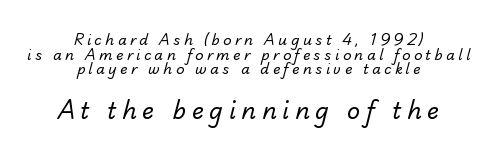
The image shows 23 px text type; set centered, tight line spacing (1.04x), unusually wide letter spacing (+0.24 em), not underlined; the second (bottom) block is 1.64x larger.
